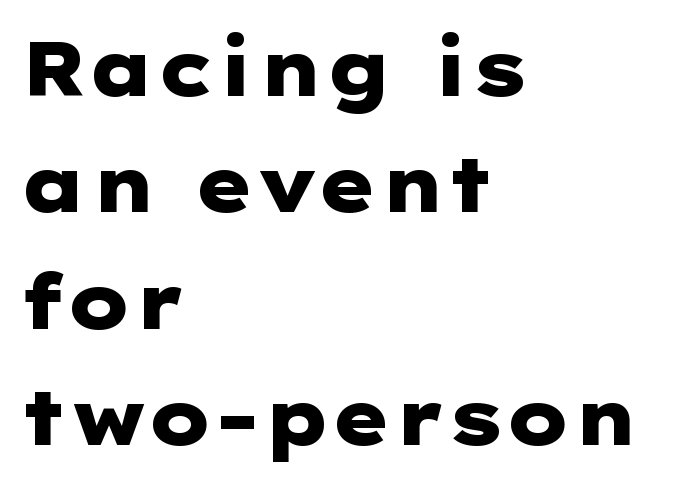
Q: Is the text bold? A: Yes.
Q: Is the text italic (slanted)? A: No, it is upright.
Q: Is the typeface a serif or a sans-serif typeface? A: Sans-serif.
Q: Is the text underlined? A: No.
Q: How is the paragraph aligned? A: Left-aligned.
Q: Is the spacing between letters normal or unusually wide? A: Normal.
Q: Is the spacing between lines tight, normal or loose? A: Normal.
Q: Width (condensed, normal, or wide)? A: Wide.
Q: Stroke contrast? A: Low.
Q: x-height? A: Medium.
